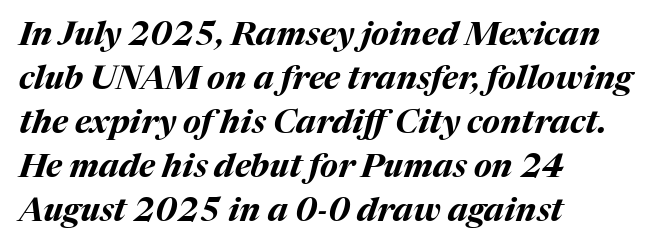
{"italic": "yes", "lean": "right", "slant_degrees": 17, "bold": "yes", "weight": "bold", "width": "normal", "stroke_contrast": "medium", "x_height": "medium", "monospaced": "no", "underline": "no", "align": "left", "line_spacing": "normal", "line_spacing_ratio": 1.33, "letter_spacing": "normal", "letter_spacing_em": 0.0, "glyph_px": 33}
